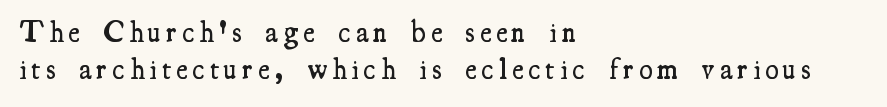
Unmarked baselines from the first word to the last. Character widths vary here, with narrow letters taking less room than wide ones. If you drew a line through each stem, it would be perfectly vertical. Interline gaps are of average width in this sample.
